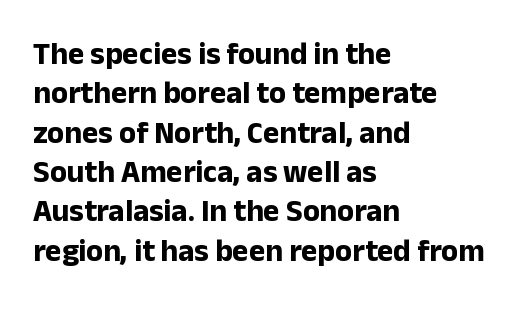
The typesetter chose a ragged-right arrangement here. A typesetter would call this zero additional tracking. A full-strength bold gives these letters their thick strokes. Nope, no serifs anywhere on these letters. Italic? Not at all — the glyphs are vertical. Do the characters align in a grid? No, the font is proportional.
